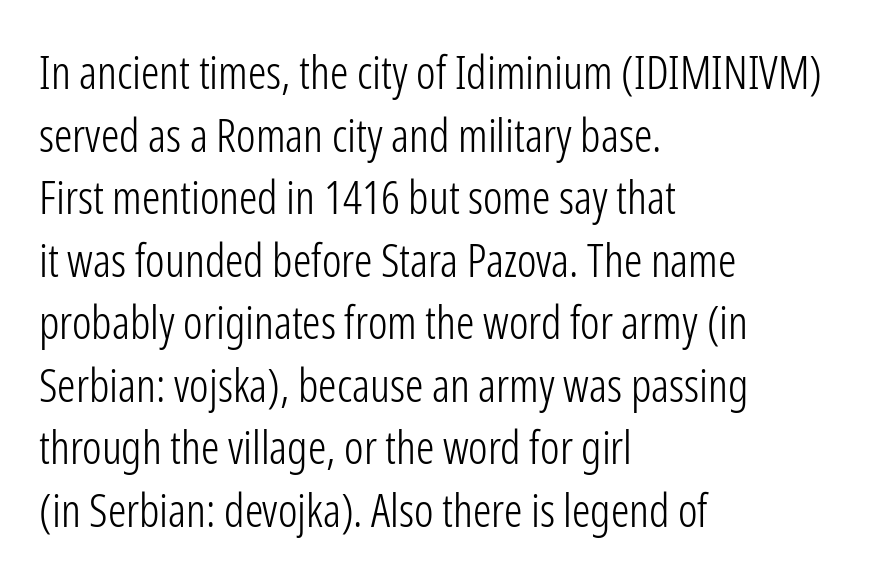
The image shows 46 px light, condensed sans-serif type, upright; set left-aligned, normal line spacing (1.36x), normal letter spacing, not underlined; low stroke contrast and a medium x-height.
